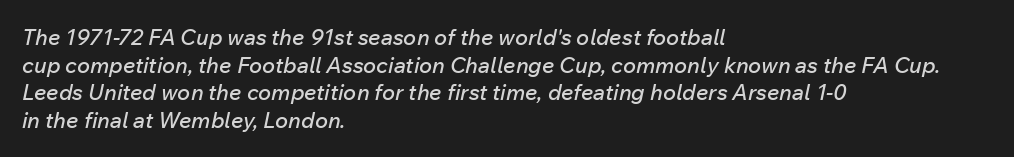
The image shows 22 px text type, italic (leaning right); set left-aligned, normal line spacing (1.26x), normal letter spacing, not underlined.
